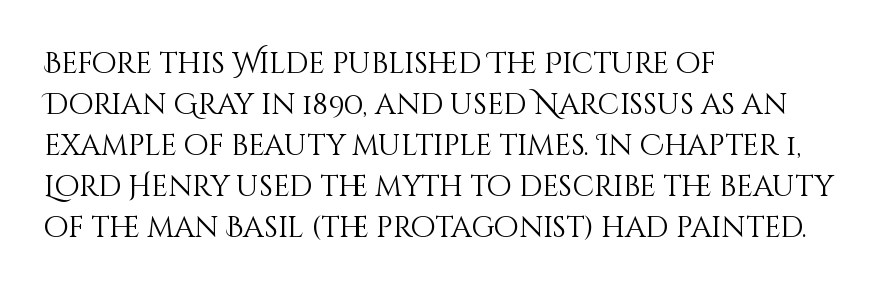
Q: Is the text bold? A: No.
Q: Is the text italic (slanted)? A: No, it is upright.
Q: Is the text underlined? A: No.
Q: How is the paragraph aligned? A: Left-aligned.
Q: Is the spacing between letters normal or unusually wide? A: Normal.
Q: Is the spacing between lines tight, normal or loose? A: Normal.
Q: Width (condensed, normal, or wide)? A: Normal.
Q: Stroke contrast? A: Medium.
Q: x-height? A: Large.
Q: Monospaced? A: No.
